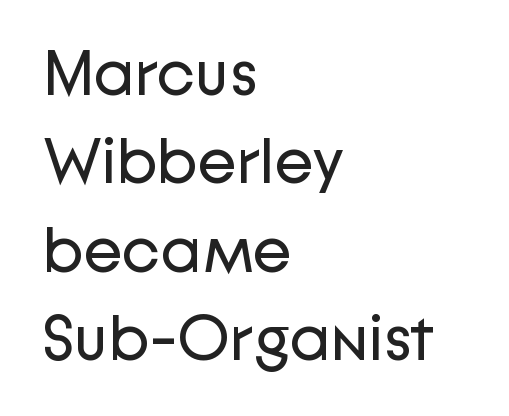
{"serif": "no", "italic": "no", "bold": "no", "weight": "regular", "width": "normal", "stroke_contrast": "low", "x_height": "medium", "monospaced": "no", "underline": "no", "align": "left", "line_spacing": "normal", "line_spacing_ratio": 1.38, "letter_spacing": "normal", "letter_spacing_em": 0.0, "glyph_px": 64}
